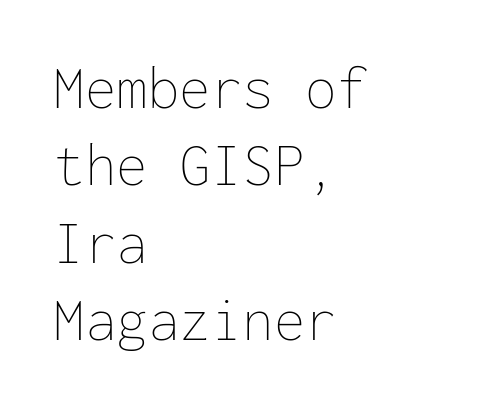
{"italic": "no", "bold": "no", "weight": "thin", "width": "normal", "stroke_contrast": "low", "x_height": "medium", "monospaced": "yes", "underline": "no", "align": "left", "line_spacing_ratio": 1.23, "letter_spacing": "normal", "letter_spacing_em": 0.0, "glyph_px": 63}
